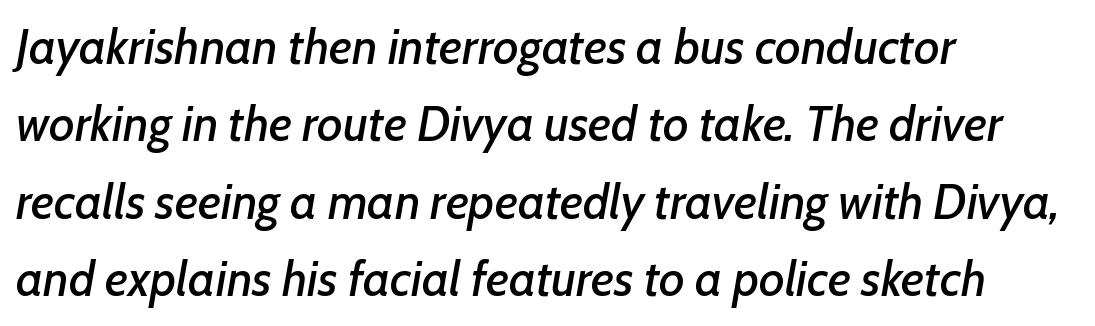
Glance below the letters and you will spot only blank space. The setting favours the left margin, as ordinary paragraphs usually do. These lines are rendered in a variable-pitch font. You can tell it's italic because the verticals aren't actually vertical. How are the letters spaced? Ordinarily, with no added tracking. A normal amount of white space separates one row of letters from the next.
